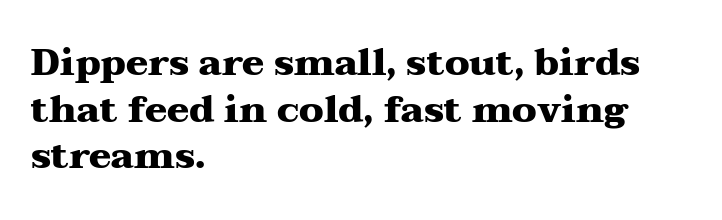
Q: Is the text bold? A: Yes.
Q: Is the text italic (slanted)? A: No, it is upright.
Q: Is the typeface a serif or a sans-serif typeface? A: Serif.
Q: Is the text underlined? A: No.
Q: How is the paragraph aligned? A: Left-aligned.
Q: Is the spacing between letters normal or unusually wide? A: Normal.
Q: Is the spacing between lines tight, normal or loose? A: Normal.
Q: Width (condensed, normal, or wide)? A: Wide.
Q: Stroke contrast? A: Medium.
Q: x-height? A: Medium.
Q: Monospaced? A: No.
